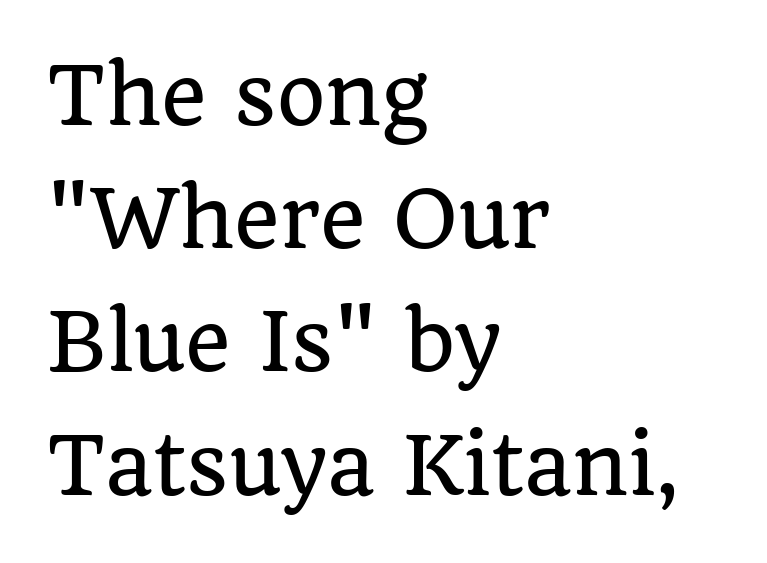
The image shows 78 px serif type, upright; set left-aligned, normal line spacing (1.58x), normal letter spacing, not underlined; low stroke contrast and a large x-height.
